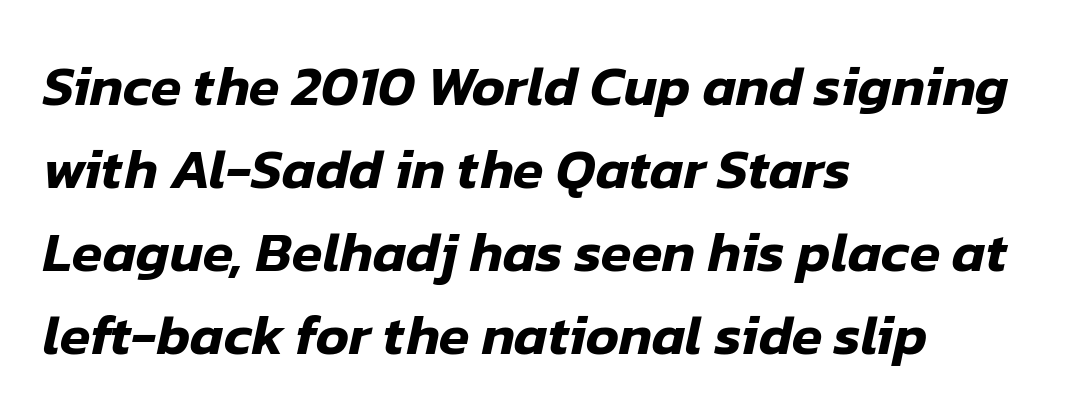
The image shows 56 px text type, italic (leaning right); set left-aligned, normal line spacing (1.48x), normal letter spacing, not underlined; low stroke contrast and a medium x-height.
